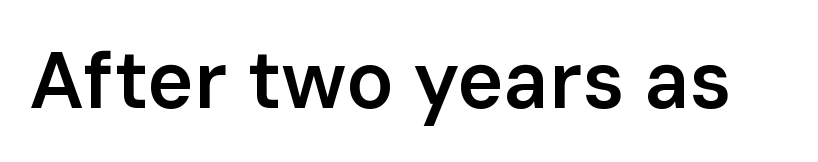
Q: Is the text bold? A: Semi-bold.
Q: Is the text italic (slanted)? A: No, it is upright.
Q: Is the typeface a serif or a sans-serif typeface? A: Sans-serif.
Q: Is the text underlined? A: No.
Q: Is the spacing between letters normal or unusually wide? A: Normal.
Q: Width (condensed, normal, or wide)? A: Normal.
Q: Stroke contrast? A: Low.
Q: x-height? A: Medium.
Q: Monospaced? A: No.
